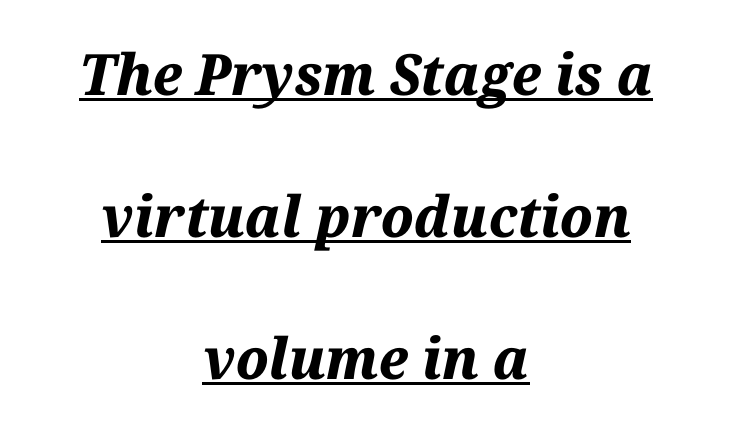
The image shows 57 px bold type, italic (leaning right); set centered, loose line spacing (2.49x), normal letter spacing, underlined; medium stroke contrast and a medium x-height.
